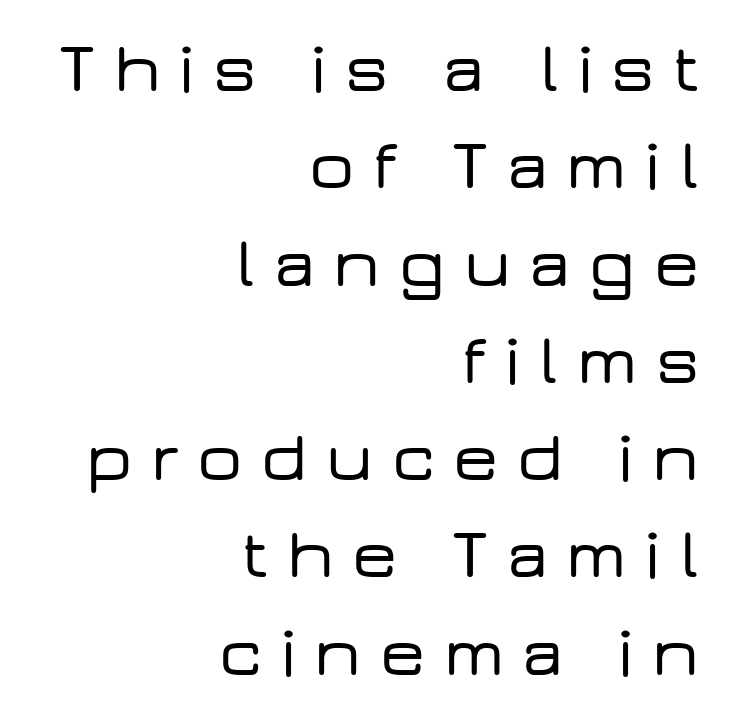
Q: Is the text italic (slanted)? A: No, it is upright.
Q: Is the typeface a serif or a sans-serif typeface? A: Sans-serif.
Q: Is the text underlined? A: No.
Q: How is the paragraph aligned? A: Right-aligned.
Q: Is the spacing between letters normal or unusually wide? A: Unusually wide.
Q: Is the spacing between lines tight, normal or loose? A: Normal.
Q: Width (condensed, normal, or wide)? A: Wide.
Q: Stroke contrast? A: Low.
Q: x-height? A: Medium.
Q: Monospaced? A: No.
